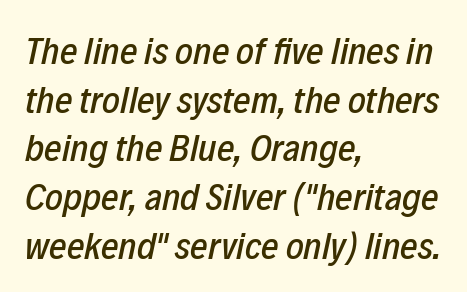
{"italic": "yes", "lean": "right", "slant_degrees": 12, "width": "condensed", "stroke_contrast": "low", "x_height": "medium", "monospaced": "no", "underline": "no", "align": "left", "line_spacing": "normal", "line_spacing_ratio": 1.28, "letter_spacing": "normal", "letter_spacing_em": 0.0, "glyph_px": 38}
